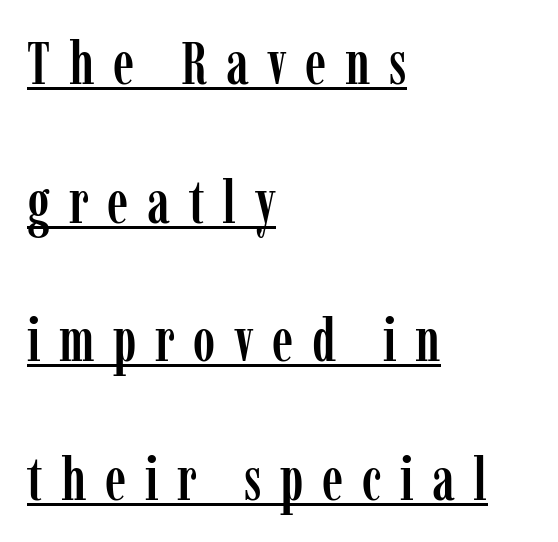
Baseline-to-baseline distance is far greater than the letter height. In terms of letterspacing, this is a distinctly airy, spread setting. Proportional: the letters do not fall into vertical columns. Style check: upright. Look at the bottom of the vertical strokes: they flare into serifs here. Quick note: underline on.
